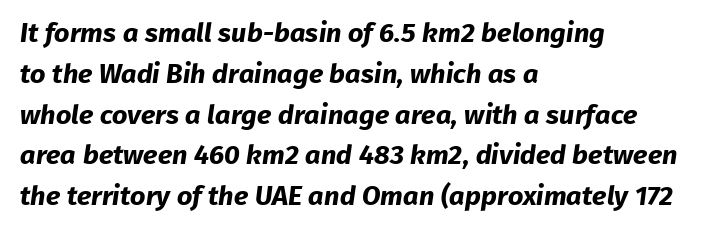
The image shows 27 px bold type; set left-aligned, normal line spacing (1.51x), normal letter spacing, not underlined.
